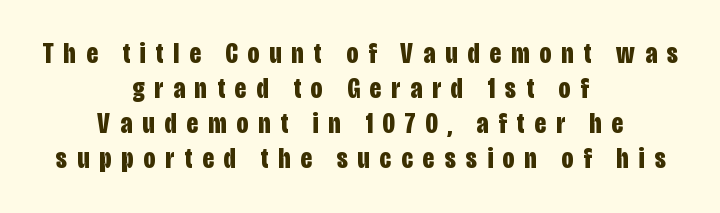
Q: Is the text bold? A: Yes.
Q: Is the text italic (slanted)? A: No, it is upright.
Q: Is the typeface a serif or a sans-serif typeface? A: Sans-serif.
Q: Is the text underlined? A: No.
Q: How is the paragraph aligned? A: Centered.
Q: Is the spacing between letters normal or unusually wide? A: Unusually wide.
Q: Width (condensed, normal, or wide)? A: Condensed.
Q: Stroke contrast? A: Low.
Q: x-height? A: Large.
Q: Monospaced? A: No.
